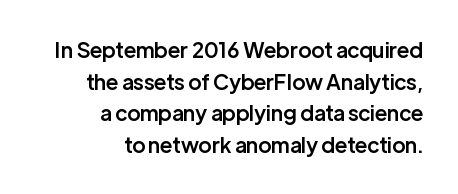
Each new line begins a customary step beneath the previous one. Underline: absent. A roman cut, with each character standing at attention. Does the copy run flush right? Yes — the right margin is perfectly even.
